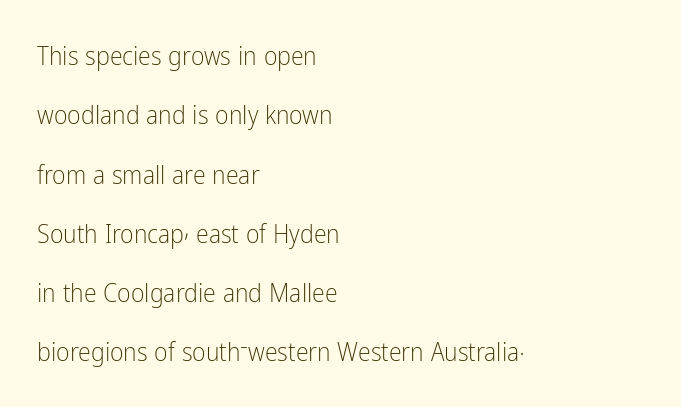
{"italic": "no", "bold": "no", "underline": "no", "align": "left", "line_spacing": "loose", "line_spacing_ratio": 2.28, "letter_spacing": "normal", "letter_spacing_em": 0.0, "glyph_px": 26}
